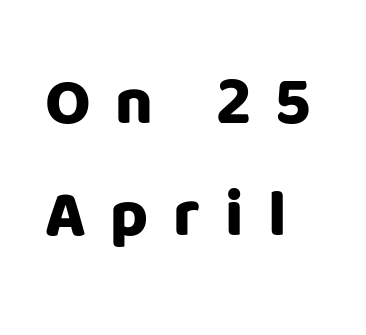
Line starts are locked; line ends wander. Character widths vary here, with narrow letters taking less room than wide ones. A full-strength bold gives these letters their thick strokes. This is the regular roman posture of the typeface. The tracking jumps out immediately: characters are airy and widely separated.
